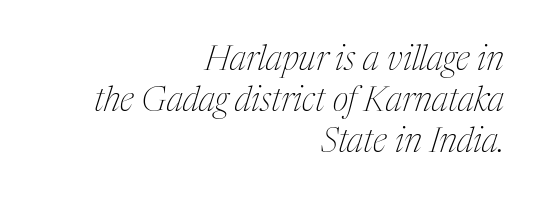
Q: Is the text bold? A: No.
Q: Is the text italic (slanted)? A: Yes, it leans right by about 17 degrees.
Q: Is the typeface a serif or a sans-serif typeface? A: Serif.
Q: Is the text underlined? A: No.
Q: How is the paragraph aligned? A: Right-aligned.
Q: Is the spacing between letters normal or unusually wide? A: Normal.
Q: Width (condensed, normal, or wide)? A: Condensed.
Q: Stroke contrast? A: Medium.
Q: x-height? A: Medium.
Q: Monospaced? A: No.
